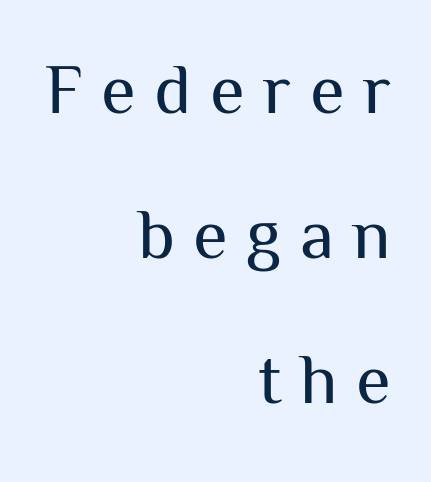
The image shows 71 px regular-weight sans-serif type, upright; set right-aligned, loose line spacing (2.04x), unusually wide letter spacing (+0.26 em), not underlined; medium stroke contrast and a medium x-height.
